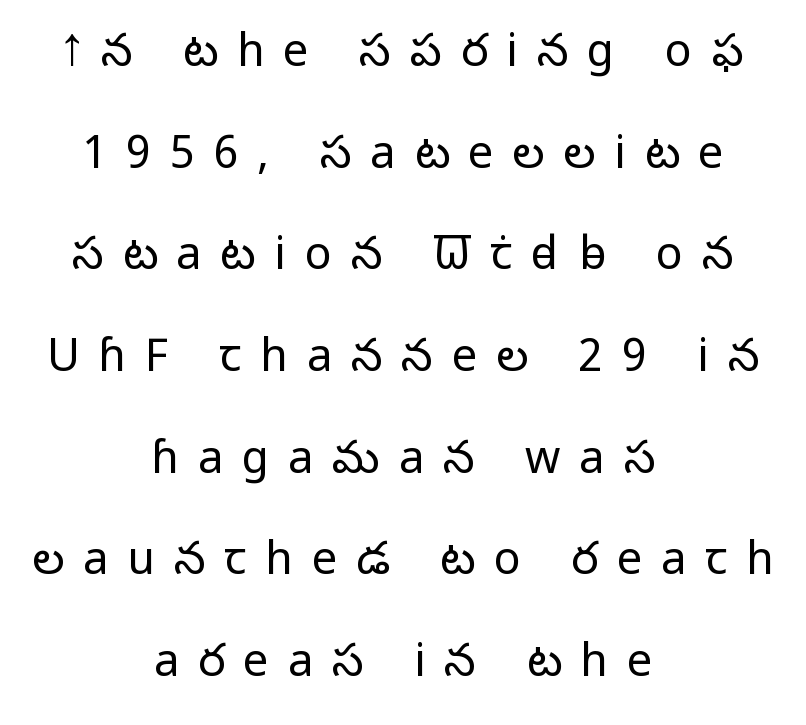
Q: Is the text bold? A: No.
Q: Is the text italic (slanted)? A: No, it is upright.
Q: Is the typeface a serif or a sans-serif typeface? A: Sans-serif.
Q: Is the text underlined? A: No.
Q: How is the paragraph aligned? A: Centered.
Q: Is the spacing between letters normal or unusually wide? A: Unusually wide.
Q: Is the spacing between lines tight, normal or loose? A: Loose.
Q: Width (condensed, normal, or wide)? A: Normal.
Q: Stroke contrast? A: Low.
Q: x-height? A: Medium.
Q: Monospaced? A: No.
